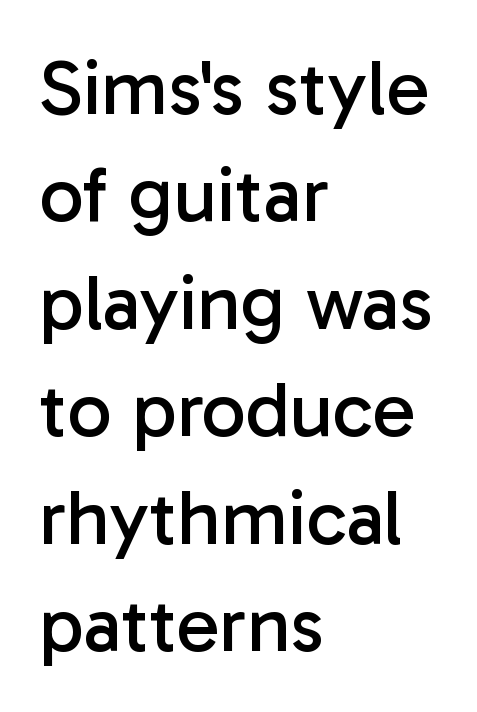
The image shows 79 px regular-weight sans-serif type, upright; set left-aligned, normal line spacing (1.36x), normal letter spacing, not underlined; low stroke contrast and a medium x-height.
